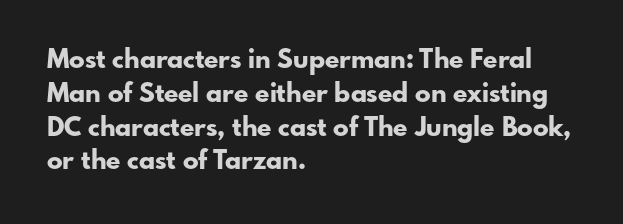
{"italic": "no", "bold": "yes", "underline": "no", "align": "left", "line_spacing": "normal", "line_spacing_ratio": 1.3, "letter_spacing": "normal", "letter_spacing_em": 0.0, "glyph_px": 26}
